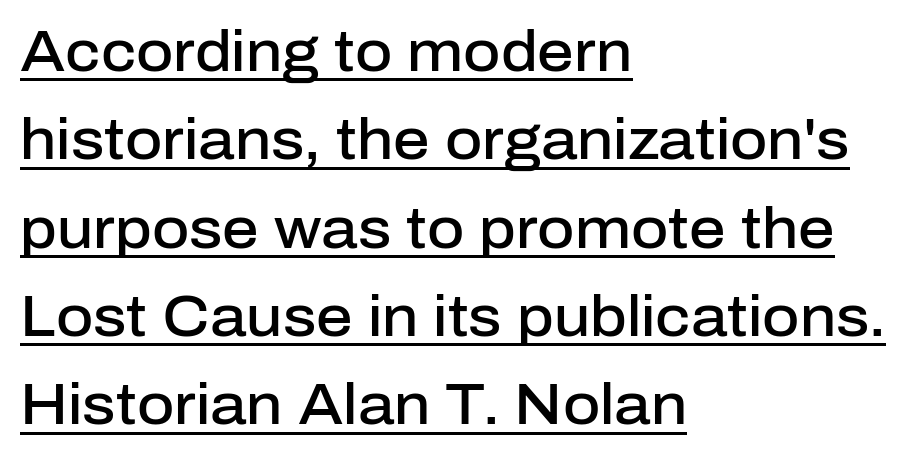
Proportional: the letters do not fall into vertical columns. This is moderately heavy type, rendered in semibold. Check the space under the baseline: a stroke is drawn there. These lines sit exactly where default settings would place them. Are there feet on the stems? There aren't — it's a sans. In terms of posture, this sample is upright.
